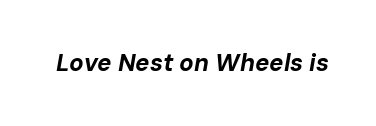
Q: Is the text bold? A: Yes.
Q: Is the text italic (slanted)? A: Yes, it leans right by about 10 degrees.
Q: Is the text underlined? A: No.
Q: Is the spacing between letters normal or unusually wide? A: Normal.
